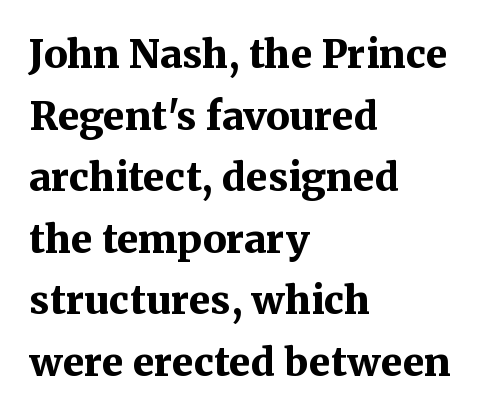
Words appear dense and cohesive because spacing is normal. This is serif lettering, the kind often seen in printed books. You can tell it's not italic because the verticals are truly vertical. Has an underline been added? It has not. One glance says typical: line gaps are just what's usual.
